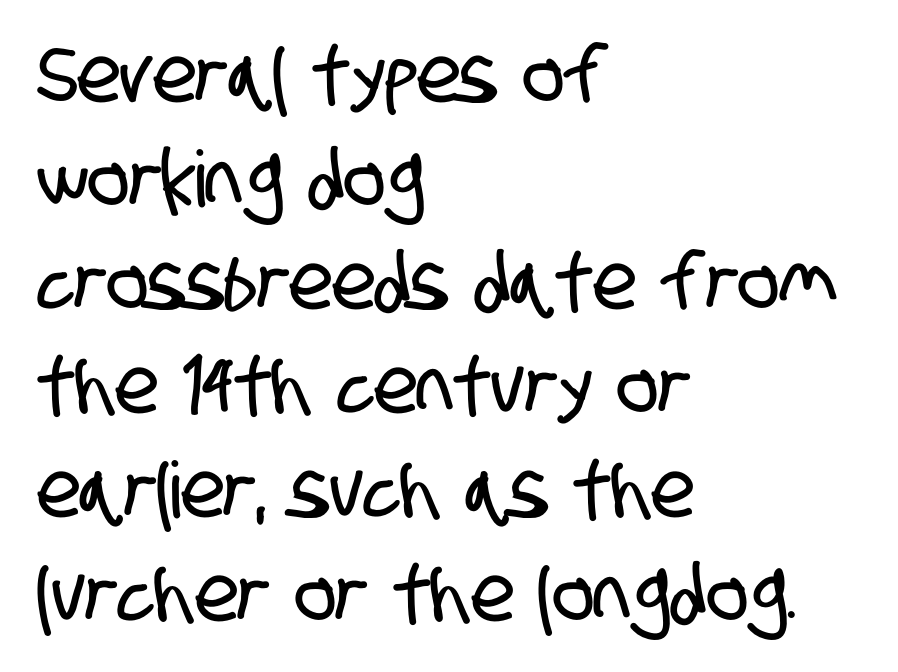
Horizontally, the lines are justified to the leading edge only. Vertical spacing — default. Check the space under the baseline: it is left empty. Character widths vary here, with narrow letters taking less room than wide ones. The passage shown has conventional tracking throughout.
